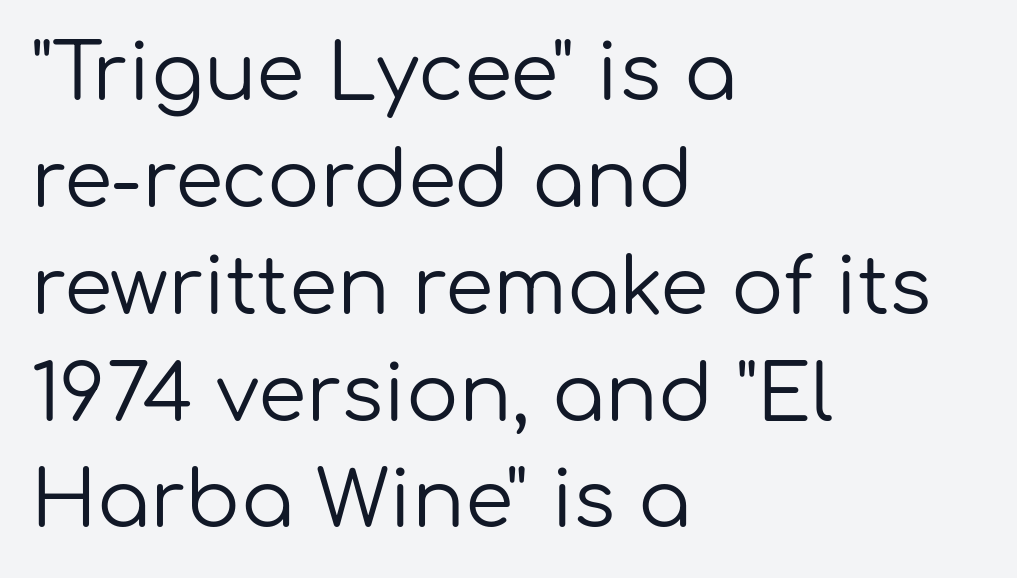
The image shows 78 px regular-weight sans-serif type, upright; set left-aligned, normal line spacing (1.37x), normal letter spacing, not underlined; low stroke contrast and a medium x-height.
